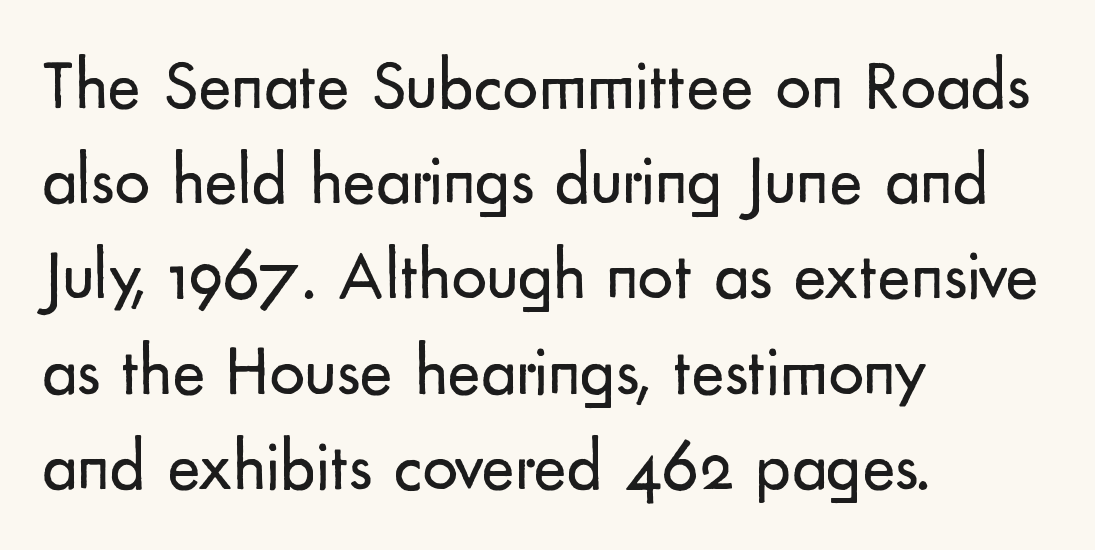
{"serif": "no", "italic": "no", "bold": "no", "weight": "regular", "width": "normal", "stroke_contrast": "low", "x_height": "small", "monospaced": "no", "underline": "no", "align": "left", "line_spacing": "normal", "line_spacing_ratio": 1.36, "letter_spacing": "normal", "letter_spacing_em": 0.0, "glyph_px": 70}
